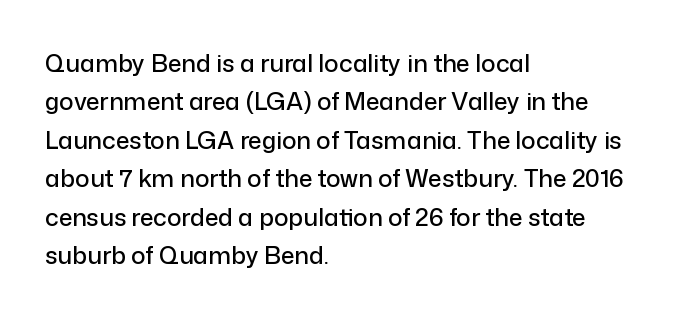
How would I describe the line gaps? Plain and ordinary. Teacher's note: observe the even left margin — that is flush-left alignment. Decoration check: the copy has no underline. Characters follow at the spacing the type designer built in. Is there any slant? The stems are plumb.
